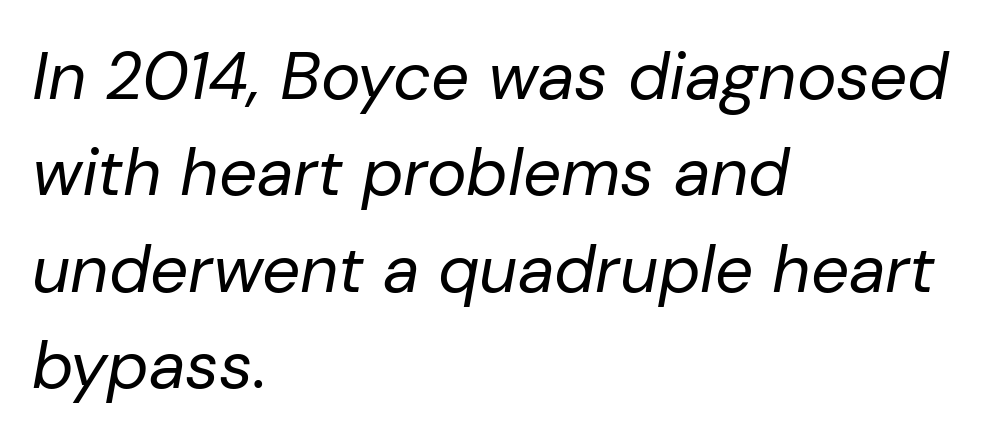
{"italic": "yes", "lean": "right", "slant_degrees": 10, "bold": "no", "weight": "regular", "width": "normal", "stroke_contrast": "low", "x_height": "medium", "monospaced": "no", "underline": "no", "align": "left", "line_spacing": "normal", "line_spacing_ratio": 1.44, "letter_spacing": "normal", "letter_spacing_em": 0.0, "glyph_px": 67}
